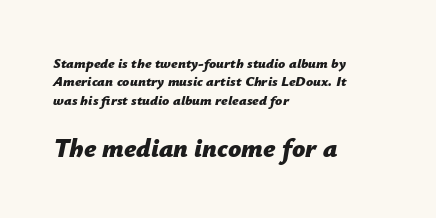
Q: Is the text bold? A: Yes.
Q: Is the text italic (slanted)? A: Yes, it leans right by about 12 degrees.
Q: Is the text underlined? A: No.
Q: How is the paragraph aligned? A: Left-aligned.
Q: Is the spacing between letters normal or unusually wide? A: Normal.
Q: Is the spacing between lines tight, normal or loose? A: Normal.
Q: Which block of text is set in a larger size, the first (top) or the second (bottom)? A: The second (bottom) one.
